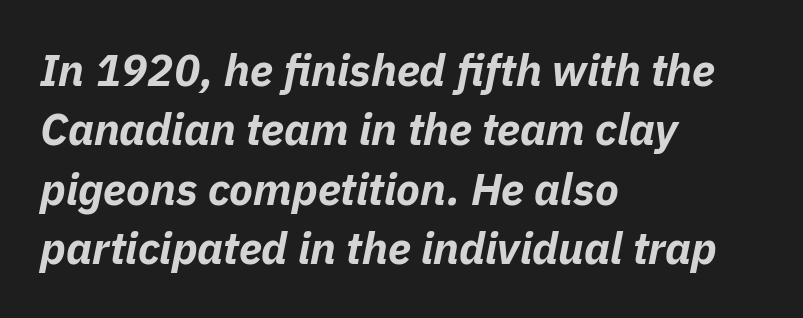
The image shows 44 px bold type, italic (leaning right); set left-aligned, normal line spacing (1.35x), normal letter spacing, not underlined; low stroke contrast and a medium x-height.
